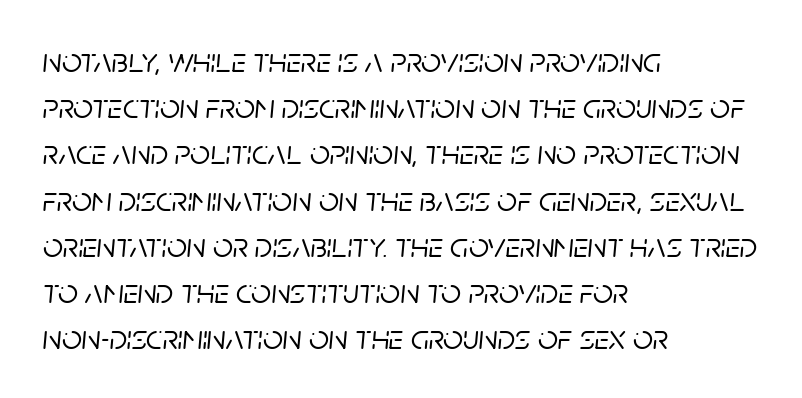
{"italic": "yes", "lean": "right", "slant_degrees": 5, "width": "normal", "stroke_contrast": "low", "x_height": "large", "monospaced": "no", "underline": "no", "align": "left", "line_spacing": "normal", "line_spacing_ratio": 1.32, "letter_spacing": "normal", "letter_spacing_em": 0.0, "glyph_px": 35}
